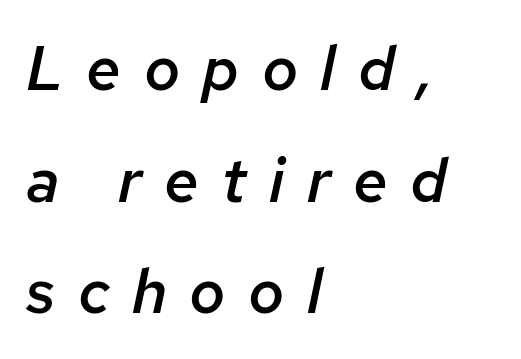
The tracking reads as deliberately expanded to a designer's eye. The paragraph has a hard left edge and a soft right edge. Varying glyph widths throughout — classic text-font behaviour. Italic? Definitely — the glyphs are oblique.
